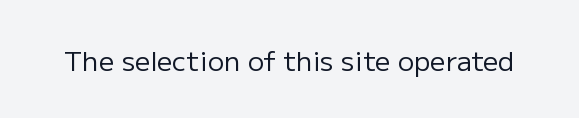
{"italic": "no", "bold": "no", "underline": "no", "letter_spacing": "normal", "letter_spacing_em": 0.0, "glyph_px": 27}
